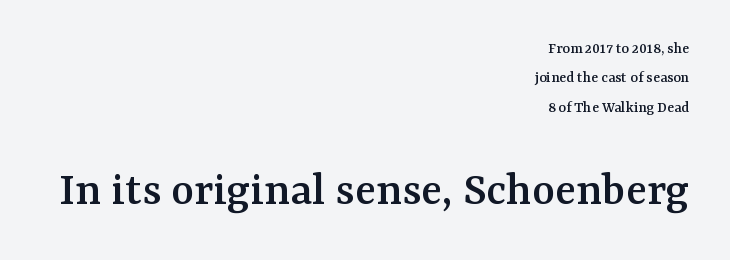
The image shows 49 px serif type, upright; set right-aligned, line spacing 1.83x, normal letter spacing, not underlined; the second (bottom) block is 3.06x larger; medium stroke contrast and a medium x-height.
